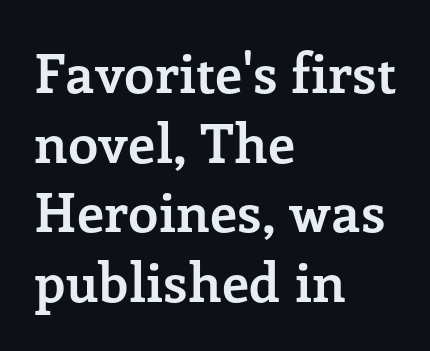
Notice how the stems are strictly vertical — no italics here. Thick stems and heavy bowls — unmistakably bold. The rendering keeps characters at their native spacing. One-word summary of the alignment: left.
